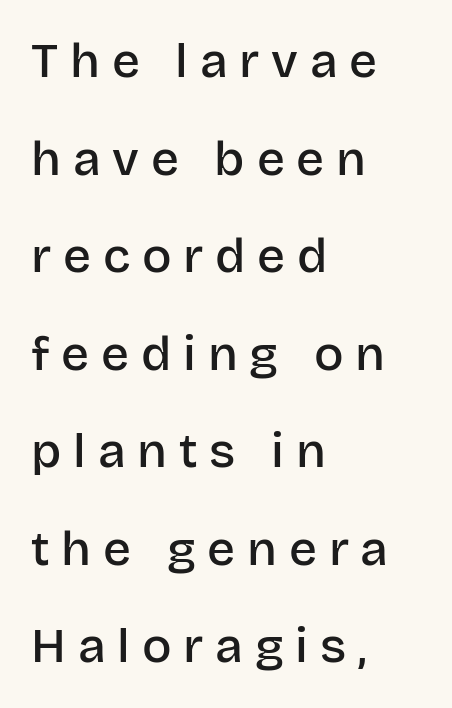
Q: Is the text bold? A: Semi-bold.
Q: Is the text italic (slanted)? A: No, it is upright.
Q: Is the typeface a serif or a sans-serif typeface? A: Sans-serif.
Q: Is the text underlined? A: No.
Q: How is the paragraph aligned? A: Left-aligned.
Q: Is the spacing between letters normal or unusually wide? A: Unusually wide.
Q: Is the spacing between lines tight, normal or loose? A: Loose.
Q: Width (condensed, normal, or wide)? A: Normal.
Q: Stroke contrast? A: Low.
Q: x-height? A: Large.
Q: Monospaced? A: No.
